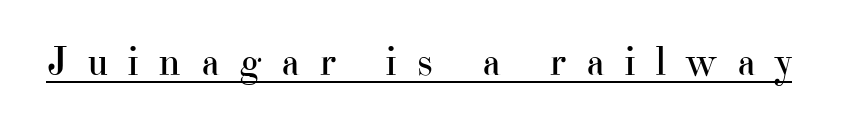
Q: Is the text bold? A: No.
Q: Is the text italic (slanted)? A: No, it is upright.
Q: Is the typeface a serif or a sans-serif typeface? A: Serif.
Q: Is the text underlined? A: Yes.
Q: Is the spacing between letters normal or unusually wide? A: Unusually wide.
Q: Width (condensed, normal, or wide)? A: Normal.
Q: Stroke contrast? A: High.
Q: x-height? A: Small.
Q: Monospaced? A: No.
